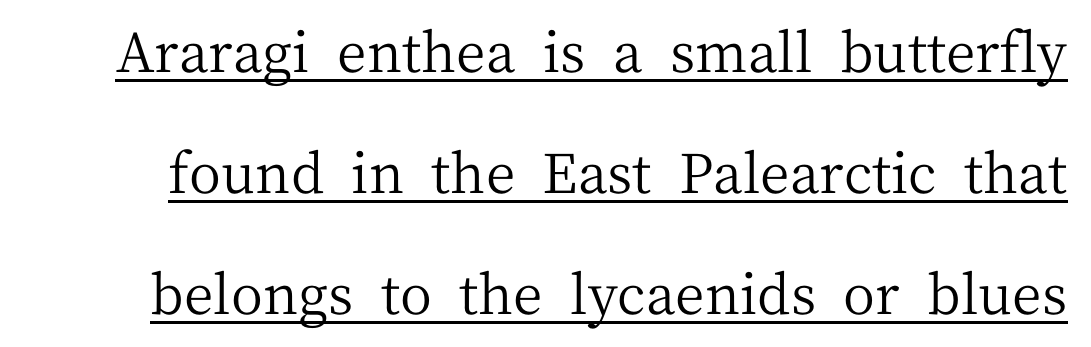
Honestly, the rows look like they've been pulled way apart. Posture: vertical. This is serif lettering, the kind often seen in printed books. Each letter keeps its own natural width here, so spacing adapts to shape.
